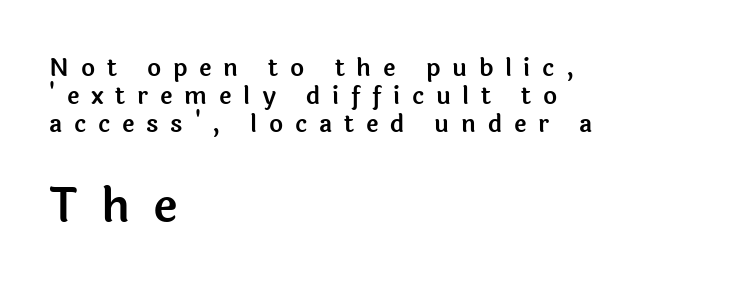
Reading top to bottom, the characters get bigger at the block break. Font category for this specimen: sans-serif. Italic: no, the glyphs are upright roman. Characters follow at a spacing far wider than the type designer built in.
